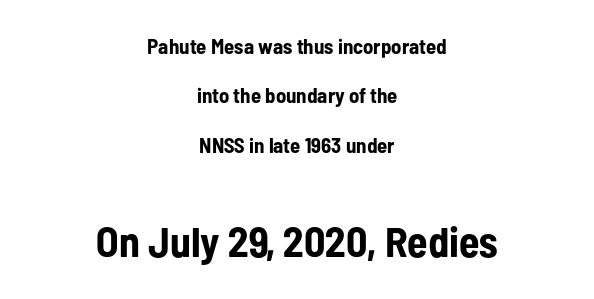
The image shows 42 px bold, condensed sans-serif type, upright; set centered, loose line spacing (2.35x), normal letter spacing, not underlined; the second (bottom) block is 2.0x larger; low stroke contrast and a medium x-height.
